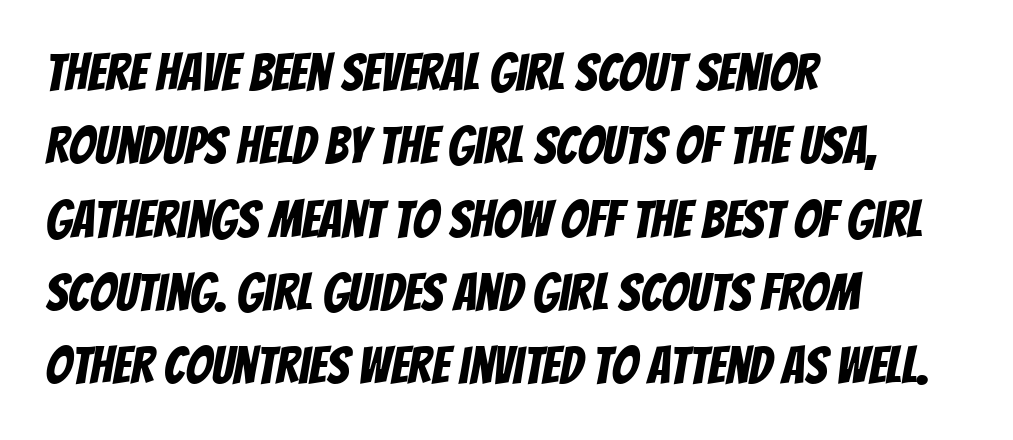
{"serif": "no", "width": "condensed", "stroke_contrast": "low", "x_height": "large", "monospaced": "no", "underline": "no", "align": "left", "line_spacing": "normal", "line_spacing_ratio": 1.41, "letter_spacing": "normal", "letter_spacing_em": 0.0, "glyph_px": 52}
